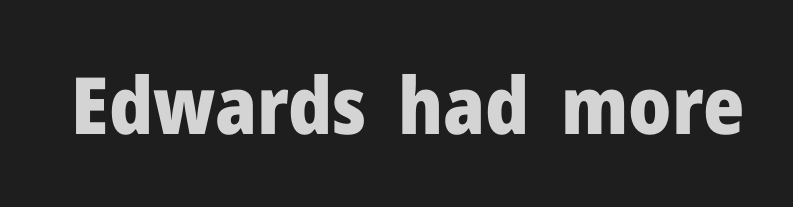
Type style note: lacks serifs. Students, this is bold: see how much ink each stroke carries. This sample has the flowing, uneven cadence of proportional lettering. Look at the tracking — it's just the regular setting, nothing added. The foot of each line stays bare and open. This sample uses an upright cut, with every glyph sitting square on the baseline.
